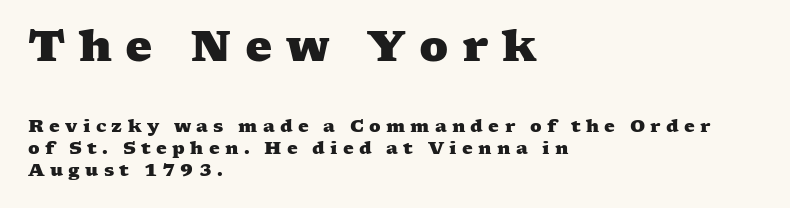
Q: Is the text bold? A: Yes.
Q: Is the typeface a serif or a sans-serif typeface? A: Serif.
Q: Is the text underlined? A: No.
Q: How is the paragraph aligned? A: Left-aligned.
Q: Is the spacing between letters normal or unusually wide? A: Unusually wide.
Q: Is the spacing between lines tight, normal or loose? A: Normal.
Q: Which block of text is set in a larger size, the first (top) or the second (bottom)? A: The first (top) one.
Q: Width (condensed, normal, or wide)? A: Wide.
Q: Stroke contrast? A: Medium.
Q: x-height? A: Medium.
Q: Monospaced? A: No.
